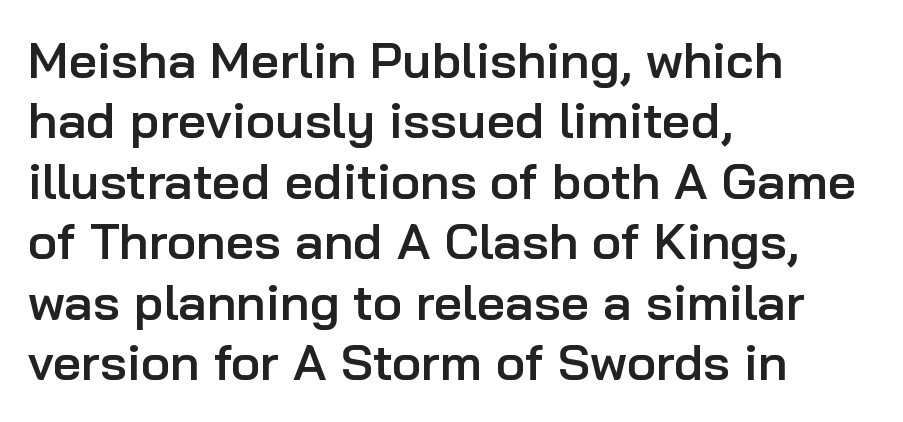
Q: Is the text bold? A: Semi-bold.
Q: Is the text italic (slanted)? A: No, it is upright.
Q: Is the typeface a serif or a sans-serif typeface? A: Sans-serif.
Q: Is the text underlined? A: No.
Q: How is the paragraph aligned? A: Left-aligned.
Q: Is the spacing between letters normal or unusually wide? A: Normal.
Q: Width (condensed, normal, or wide)? A: Normal.
Q: Stroke contrast? A: Low.
Q: x-height? A: Medium.
Q: Monospaced? A: No.
